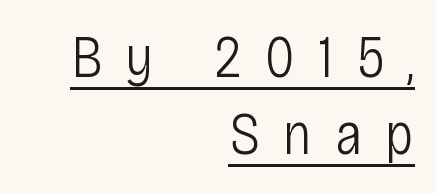
Letterform terminals end flat and unadorned throughout the passage. In CSS terms this would be text-align: right. The letterforms sit at book weight or below. Vertical strokes here are truly vertical.
